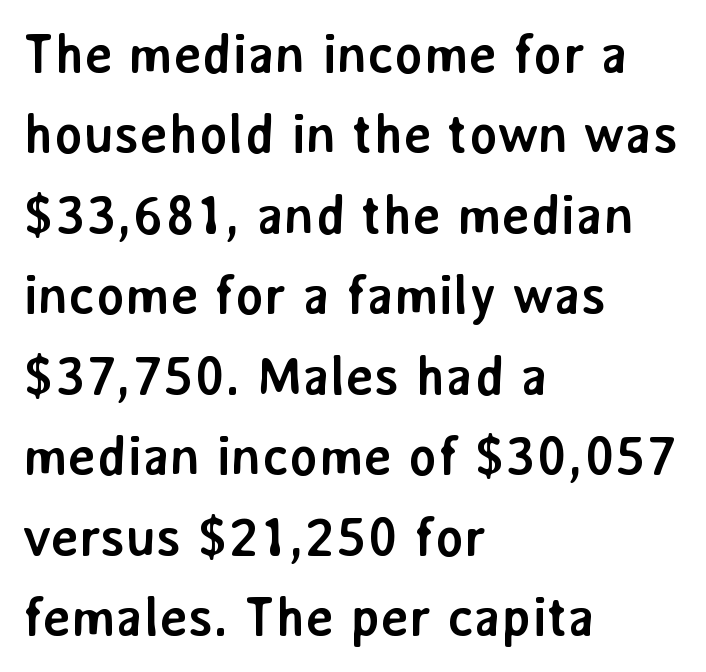
{"serif": "no", "italic": "no", "bold": "yes", "weight": "semibold", "width": "normal", "stroke_contrast": "low", "x_height": "medium", "monospaced": "no", "underline": "no", "align": "left", "line_spacing": "normal", "line_spacing_ratio": 1.49, "letter_spacing": "normal", "letter_spacing_em": 0.0, "glyph_px": 54}
